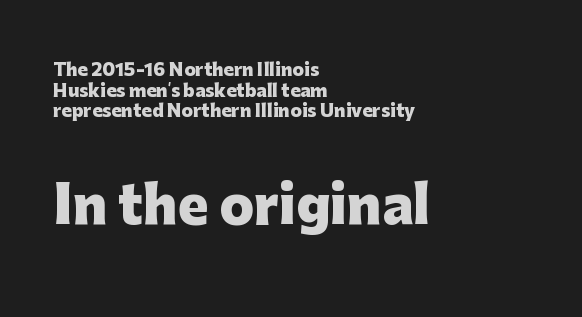
The emphasis by scale lands on block number two, below. It's the straight-up-and-down kind of type. Descenders hang freely into open space. What weight is shown? A full bold with thick strokes.
